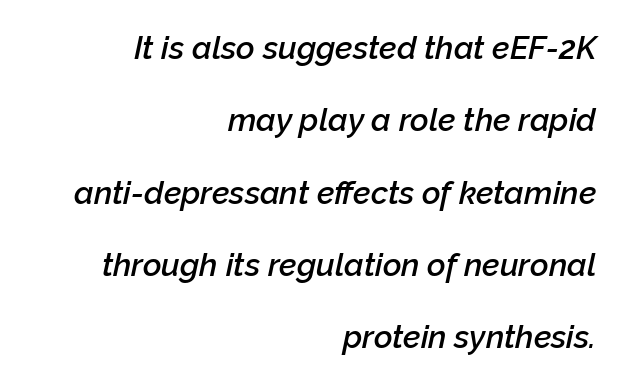
Bold? Not quite — semibold, heavier than regular but stopping short. Note the varied advance widths — an 'i' is clearly narrower than an 'm'. The axis of the letterforms is tilted away from vertical. The words here are not underlined.
